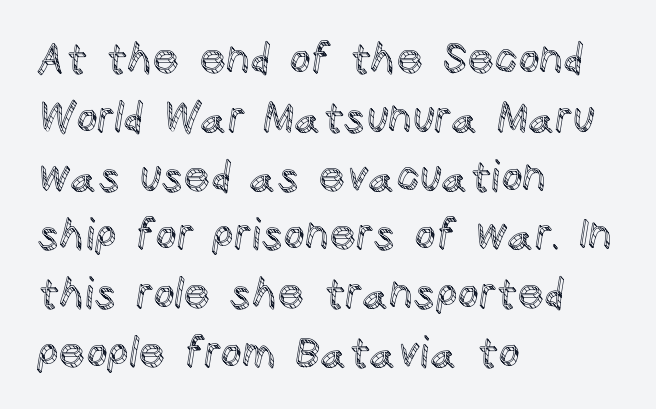
{"width": "normal", "x_height": "large", "monospaced": "no", "underline": "no", "align": "left", "line_spacing": "normal", "line_spacing_ratio": 1.4, "letter_spacing": "normal", "letter_spacing_em": 0.0, "glyph_px": 42}
